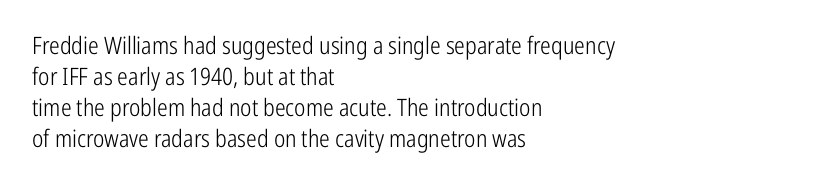
These lines keep a tight, regular rhythm from letter to letter. Notice how descenders clear the ascenders below comfortably — that's standard leading. These lines were composed using upright roman letters. One-word summary of the alignment: left. Nobody drew a line under any word here. The typesetting does not lean heavy: it is not bold.
